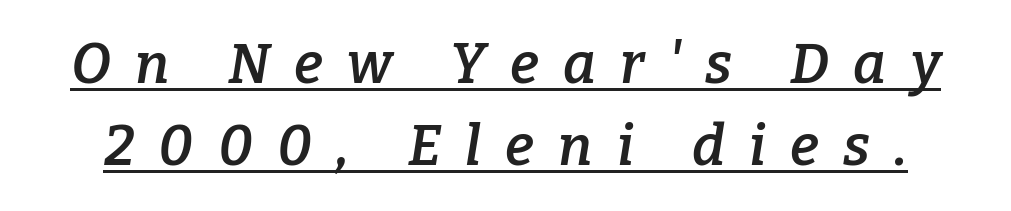
The image shows 56 px semibold serif type, italic (leaning right); set normal line spacing (1.47x), unusually wide letter spacing (+0.43 em), underlined; low stroke contrast and a medium x-height.
